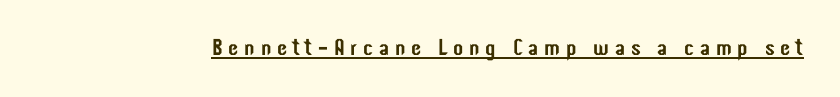
Style check: upright. A rule runs beneath these lines of type. How are the letters spaced? Widely, with obvious added tracking.
